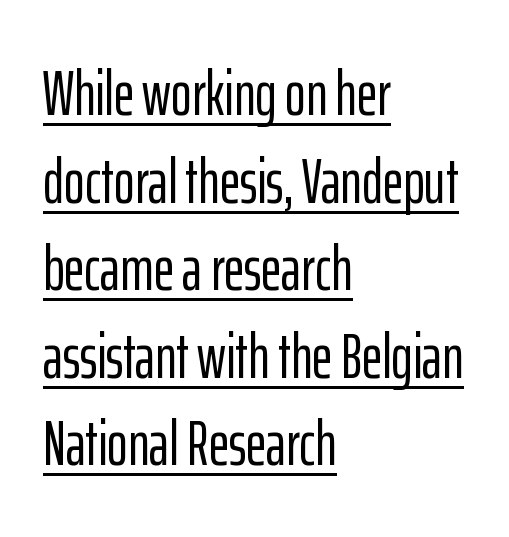
Q: Is the text italic (slanted)? A: No, it is upright.
Q: Is the typeface a serif or a sans-serif typeface? A: Sans-serif.
Q: Is the text underlined? A: Yes.
Q: How is the paragraph aligned? A: Left-aligned.
Q: Is the spacing between letters normal or unusually wide? A: Normal.
Q: Is the spacing between lines tight, normal or loose? A: Normal.
Q: Width (condensed, normal, or wide)? A: Condensed.
Q: Stroke contrast? A: Low.
Q: x-height? A: Medium.
Q: Monospaced? A: No.
